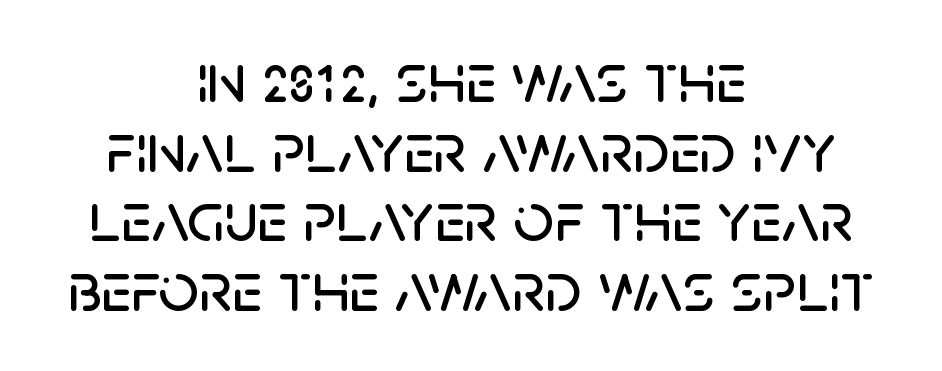
The image shows 71 px sans-serif type, upright; set centered, tight line spacing (0.98x), normal letter spacing, not underlined; low stroke contrast and a large x-height.
